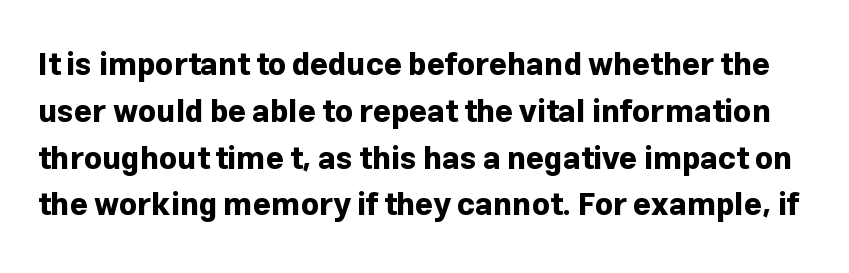
The image shows 31 px bold sans-serif type, upright; set normal line spacing (1.51x), normal letter spacing, not underlined; low stroke contrast and a medium x-height.
